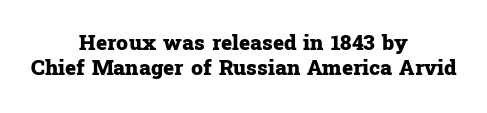
Q: Is the text bold? A: Yes.
Q: Is the text italic (slanted)? A: No, it is upright.
Q: Is the text underlined? A: No.
Q: How is the paragraph aligned? A: Centered.
Q: Is the spacing between letters normal or unusually wide? A: Normal.
